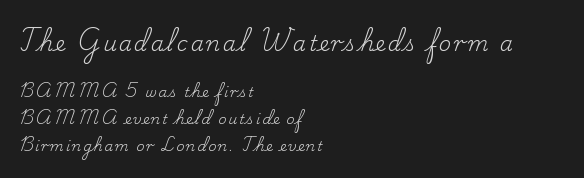
{"bold": "no", "underline": "no", "align": "left", "line_spacing": "loose", "line_spacing_ratio": 1.92, "larger_block": "first", "size_ratio": 1.5, "glyph_px": 21}
